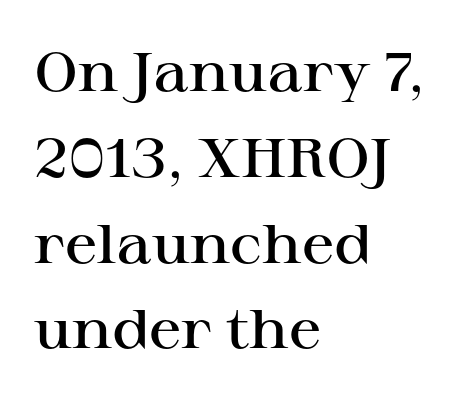
The image shows 55 px semibold, wide serif type, upright; set left-aligned, normal line spacing (1.56x), normal letter spacing, not underlined; high stroke contrast and a medium x-height.
